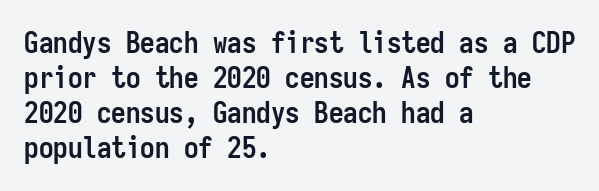
Q: Is the text bold? A: Yes.
Q: Is the text italic (slanted)? A: No, it is upright.
Q: Is the typeface a serif or a sans-serif typeface? A: Sans-serif.
Q: Is the text underlined? A: No.
Q: How is the paragraph aligned? A: Left-aligned.
Q: Is the spacing between letters normal or unusually wide? A: Normal.
Q: Width (condensed, normal, or wide)? A: Condensed.
Q: Stroke contrast? A: Low.
Q: x-height? A: Medium.
Q: Monospaced? A: Yes.
